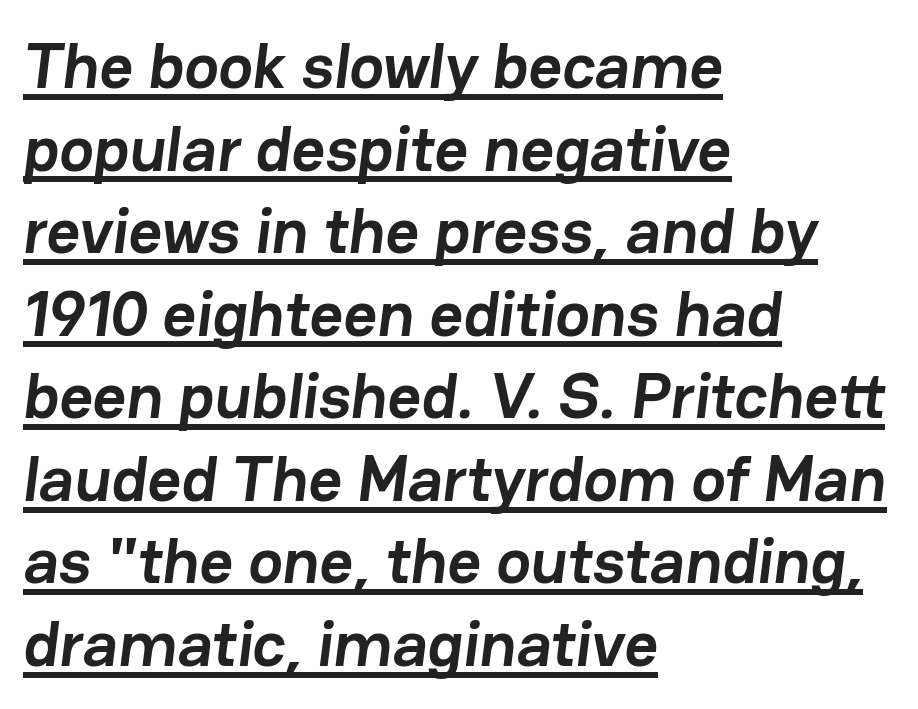
{"serif": "no", "bold": "yes", "weight": "semibold", "width": "normal", "stroke_contrast": "low", "x_height": "medium", "monospaced": "no", "underline": "yes", "align": "left", "line_spacing": "normal", "line_spacing_ratio": 1.27, "letter_spacing": "normal", "letter_spacing_em": 0.0, "glyph_px": 65}
